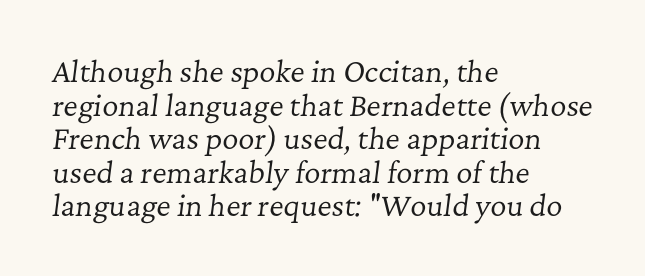
The image shows 28 px regular-weight serif type, italic (leaning right); set left-aligned, line spacing 1.2x, normal letter spacing, not underlined; low stroke contrast and a medium x-height.
